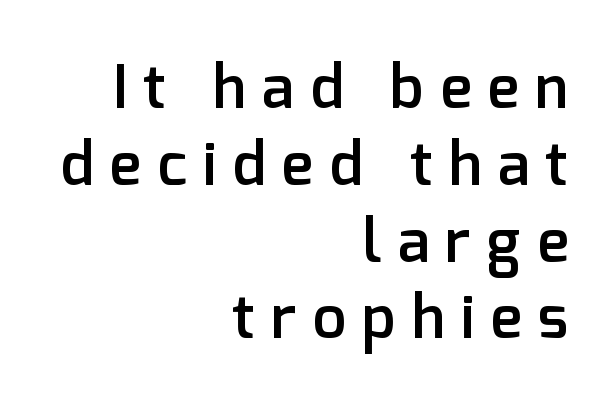
Q: Is the text bold? A: Semi-bold.
Q: Is the text italic (slanted)? A: No, it is upright.
Q: Is the typeface a serif or a sans-serif typeface? A: Sans-serif.
Q: Is the text underlined? A: No.
Q: How is the paragraph aligned? A: Right-aligned.
Q: Is the spacing between letters normal or unusually wide? A: Unusually wide.
Q: Is the spacing between lines tight, normal or loose? A: Normal.
Q: Width (condensed, normal, or wide)? A: Normal.
Q: Stroke contrast? A: Low.
Q: x-height? A: Medium.
Q: Monospaced? A: No.
